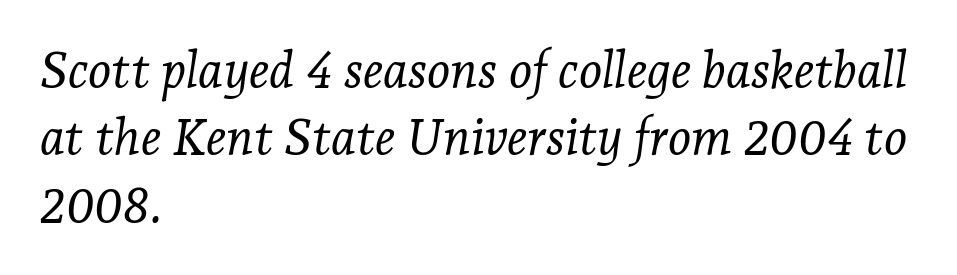
The passage shown is not underscored anywhere. Does extra space separate the letters? No, they use regular spacing. Here the designer chose a conventional face with non-uniform glyph widths. This block has exactly the height ordinary leading produces.
